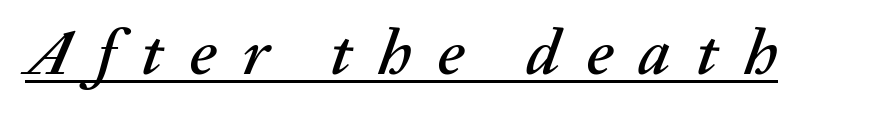
The passage shown leans; its letterforms are oblique. Every word sits above its own underline. The face used here is proportionally spaced, like ordinary book or web type. How are the letters spaced? Widely, with obvious added tracking.
